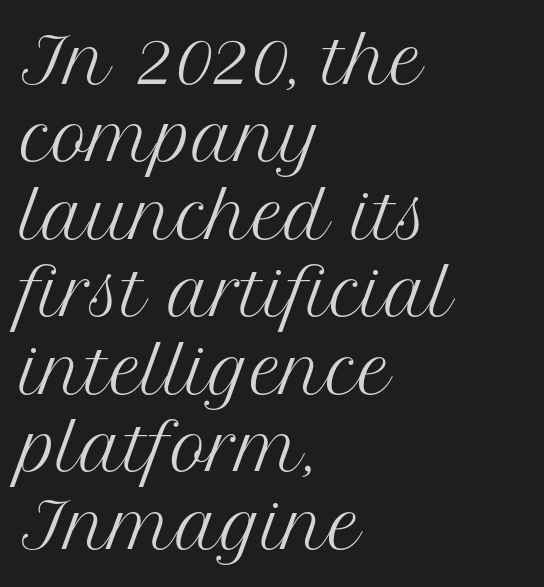
Q: Is the text bold? A: No.
Q: Is the text italic (slanted)? A: Yes.
Q: Is the typeface a serif or a sans-serif typeface? A: Serif.
Q: Is the text underlined? A: No.
Q: How is the paragraph aligned? A: Left-aligned.
Q: Is the spacing between letters normal or unusually wide? A: Normal.
Q: Is the spacing between lines tight, normal or loose? A: Normal.
Q: Width (condensed, normal, or wide)? A: Normal.
Q: Stroke contrast? A: Medium.
Q: x-height? A: Medium.
Q: Monospaced? A: No.
